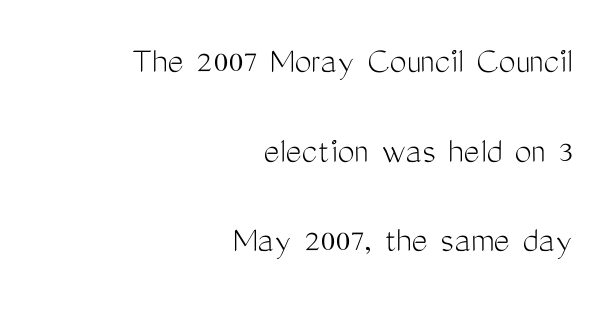
Q: Is the text bold? A: No.
Q: Is the text italic (slanted)? A: No, it is upright.
Q: Is the typeface a serif or a sans-serif typeface? A: Sans-serif.
Q: Is the text underlined? A: No.
Q: How is the paragraph aligned? A: Right-aligned.
Q: Is the spacing between letters normal or unusually wide? A: Normal.
Q: Is the spacing between lines tight, normal or loose? A: Loose.
Q: Width (condensed, normal, or wide)? A: Condensed.
Q: Stroke contrast? A: Medium.
Q: x-height? A: Medium.
Q: Monospaced? A: No.
